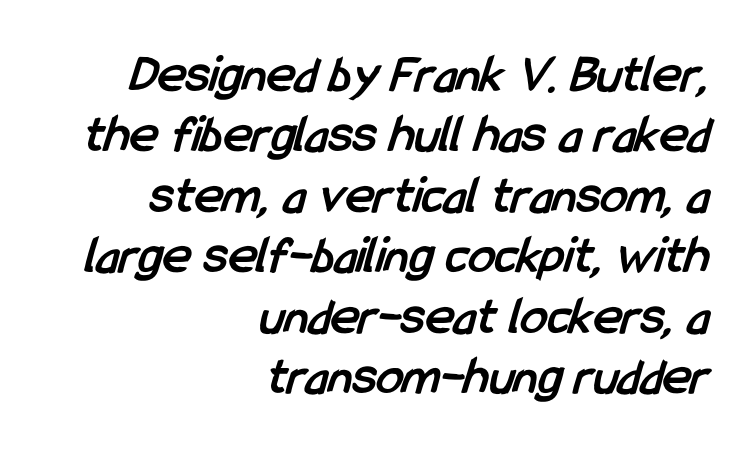
Caption: standard tracking, unaltered. Whoever set this chose condensed vertical rhythm over breathing room. These words are printed bold, with thick strokes throughout. Character widths vary here, with narrow letters taking less room than wide ones. Honestly, there is no underline to notice here at all.
